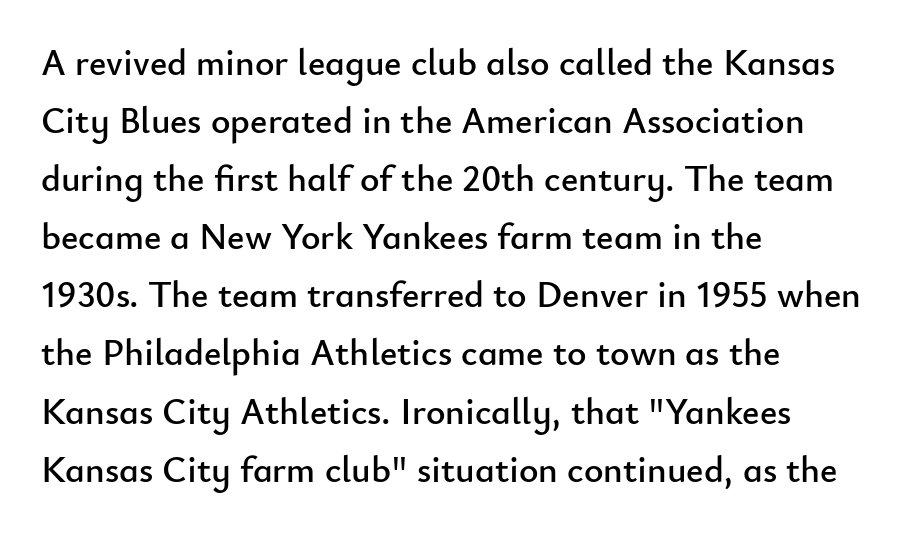
Q: Is the text italic (slanted)? A: No, it is upright.
Q: Is the typeface a serif or a sans-serif typeface? A: Sans-serif.
Q: Is the text underlined? A: No.
Q: How is the paragraph aligned? A: Left-aligned.
Q: Is the spacing between letters normal or unusually wide? A: Normal.
Q: Is the spacing between lines tight, normal or loose? A: Normal.
Q: Width (condensed, normal, or wide)? A: Normal.
Q: Stroke contrast? A: Low.
Q: x-height? A: Small.
Q: Monospaced? A: No.
